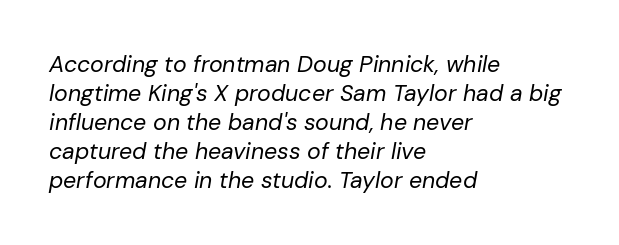
{"italic": "yes", "lean": "right", "slant_degrees": 10, "bold": "no", "underline": "no", "align": "left", "line_spacing": "normal", "line_spacing_ratio": 1.26, "letter_spacing": "normal", "letter_spacing_em": 0.0, "glyph_px": 23}
